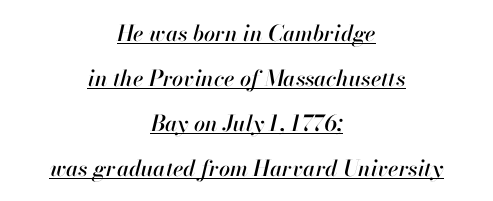
Q: Is the text italic (slanted)? A: Yes, it leans right by about 13 degrees.
Q: Is the text underlined? A: Yes.
Q: How is the paragraph aligned? A: Centered.
Q: Is the spacing between letters normal or unusually wide? A: Normal.
Q: Is the spacing between lines tight, normal or loose? A: Loose.
